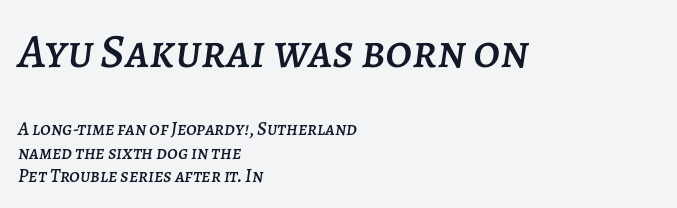
{"italic": "yes", "lean": "right", "slant_degrees": 7, "width": "normal", "stroke_contrast": "low", "x_height": "large", "monospaced": "no", "underline": "no", "align": "left", "line_spacing_ratio": 1.23, "letter_spacing": "normal", "letter_spacing_em": 0.0, "larger_block": "first", "size_ratio": 2.53, "glyph_px": 48}
